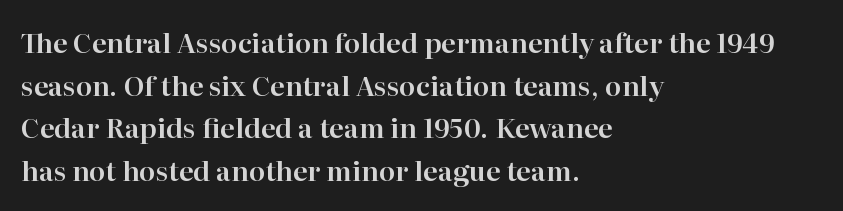
{"italic": "no", "underline": "no", "align": "left", "line_spacing": "normal", "line_spacing_ratio": 1.58, "letter_spacing": "normal", "letter_spacing_em": 0.0, "glyph_px": 27}
